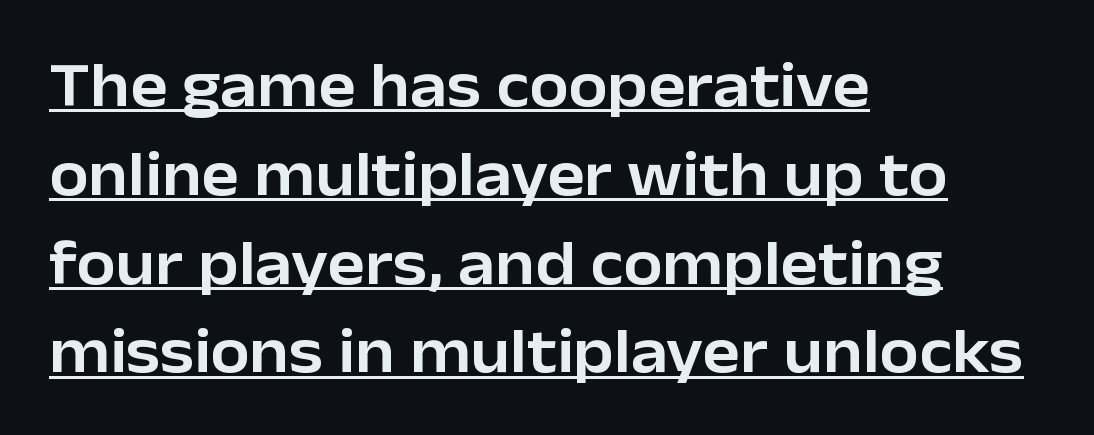
{"serif": "no", "italic": "no", "width": "normal", "stroke_contrast": "low", "x_height": "medium", "monospaced": "no", "underline": "yes", "align": "left", "line_spacing": "normal", "line_spacing_ratio": 1.41, "letter_spacing": "normal", "letter_spacing_em": 0.0, "glyph_px": 63}
